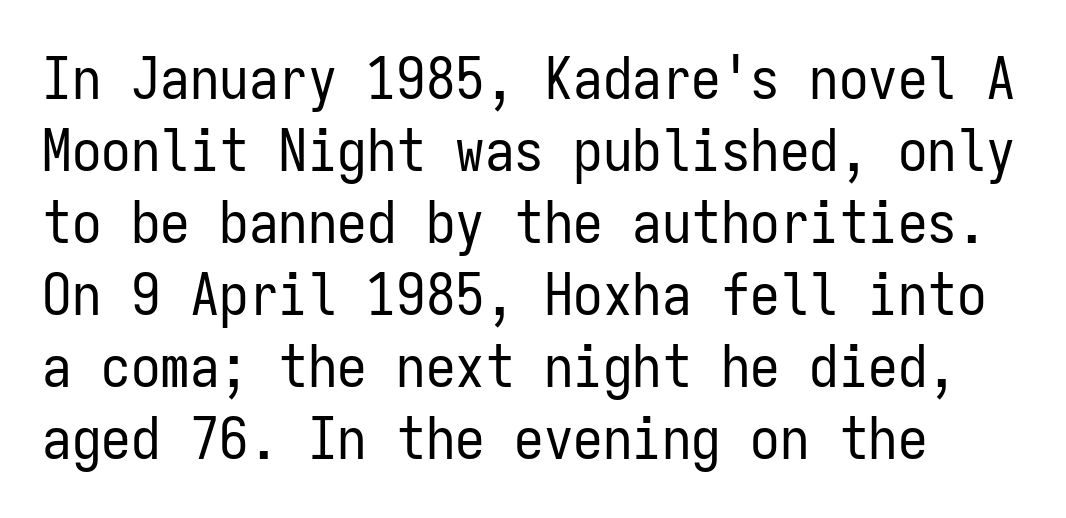
The image shows 59 px regular-weight, condensed sans-serif type, upright, monospaced; set line spacing 1.22x, normal letter spacing, not underlined; low stroke contrast and a medium x-height.
